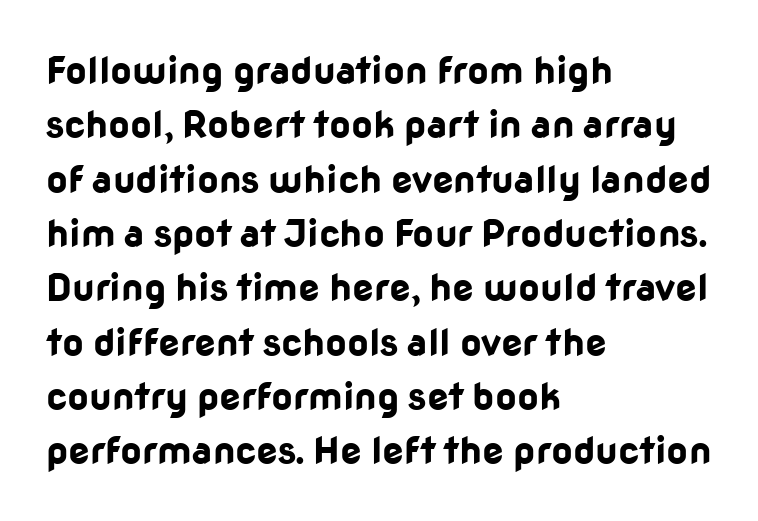
Note the varied advance widths — an 'i' is clearly narrower than an 'm'. The passage is arranged the way most books set body copy — flush left. You can tell from the bare stems that sans-serif type was used. Characters remain perfectly vertical along every line.
